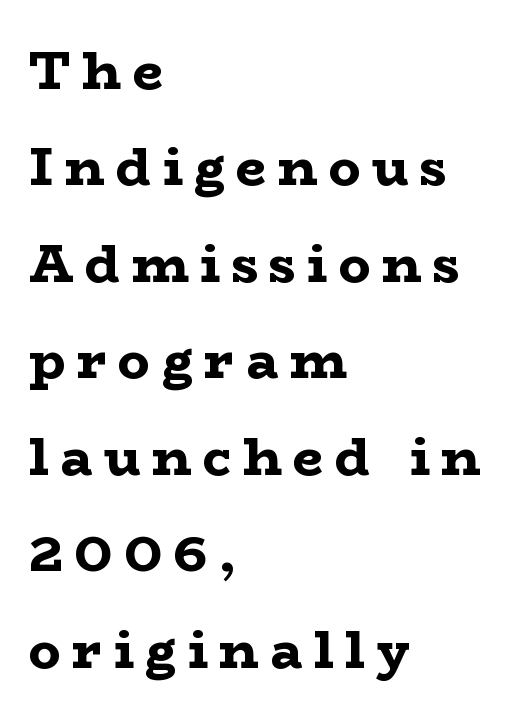
Q: Is the text bold? A: Yes.
Q: Is the text italic (slanted)? A: No, it is upright.
Q: Is the typeface a serif or a sans-serif typeface? A: Serif.
Q: Is the text underlined? A: No.
Q: How is the paragraph aligned? A: Left-aligned.
Q: Is the spacing between letters normal or unusually wide? A: Unusually wide.
Q: Width (condensed, normal, or wide)? A: Wide.
Q: Stroke contrast? A: Low.
Q: x-height? A: Medium.
Q: Monospaced? A: No.
